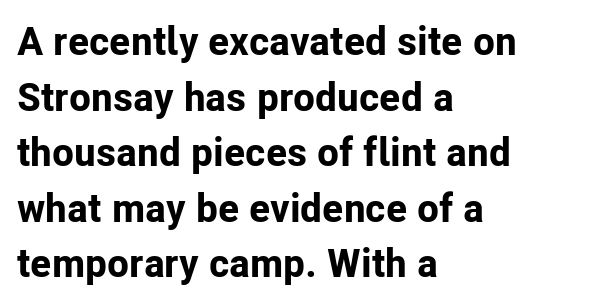
The passage shown is typed in a proportional face where columns would drift. Vertical spacing — default. This sample is left-justified, so line endings fall wherever the words run out. Students, this is bold: see how much ink each stroke carries. A sans-serif font was chosen for this passage.
